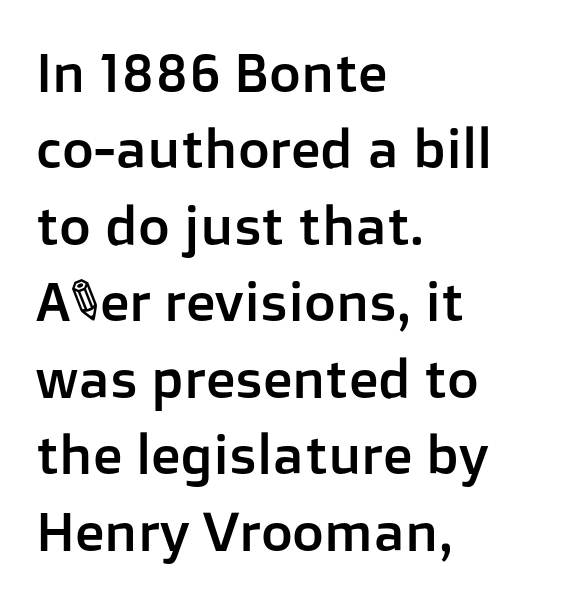
Q: Is the text italic (slanted)? A: No, it is upright.
Q: Is the typeface a serif or a sans-serif typeface? A: Sans-serif.
Q: Is the text underlined? A: No.
Q: How is the paragraph aligned? A: Left-aligned.
Q: Is the spacing between letters normal or unusually wide? A: Normal.
Q: Is the spacing between lines tight, normal or loose? A: Normal.
Q: Width (condensed, normal, or wide)? A: Normal.
Q: Stroke contrast? A: Low.
Q: x-height? A: Medium.
Q: Monospaced? A: No.
